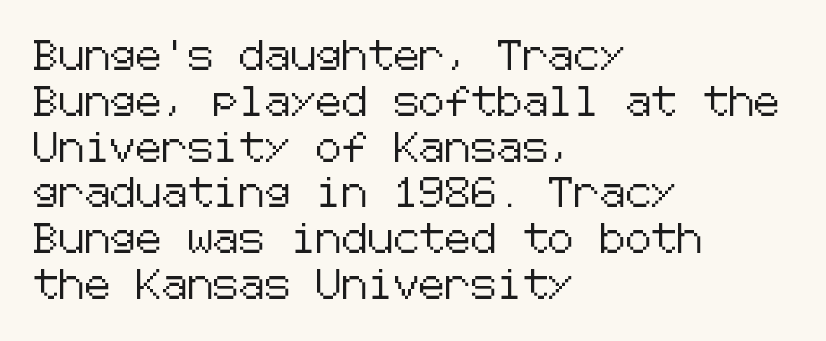
A typesetter would mark this as roman, not italic. The compositor pushed each line to the left boundary. Each word holds together tightly as a unit, with standard inter-letter gaps. This sample keeps an unexceptional amount of space between lines. Bare-footed words on every line. Does the type have serifs? No, each stem ends abruptly.
